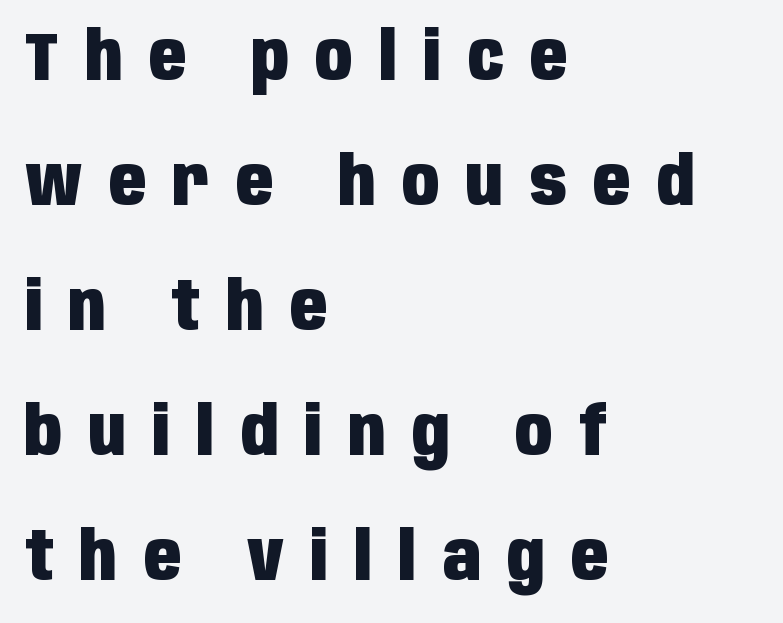
Compared with typical body copy, the letter spacing here is much looser. Thick stems and heavy bowls — unmistakably bold. The glyphs in this specimen are sans serif. Every character sits straight up, as roman type does. Check under the words: just untouched page. You could not count columns in this text — the font is proportionally spaced.
